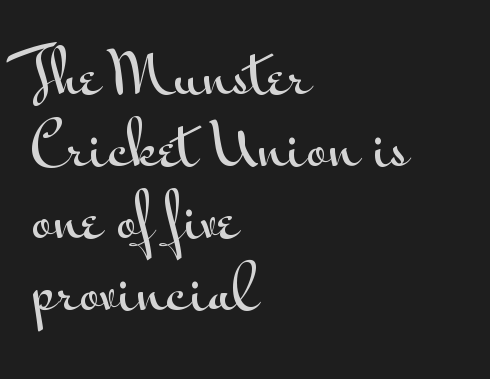
{"serif": "no", "width": "wide", "stroke_contrast": "medium", "x_height": "small", "monospaced": "no", "underline": "no", "align": "left", "line_spacing_ratio": 1.22, "letter_spacing": "normal", "letter_spacing_em": 0.0, "glyph_px": 59}
